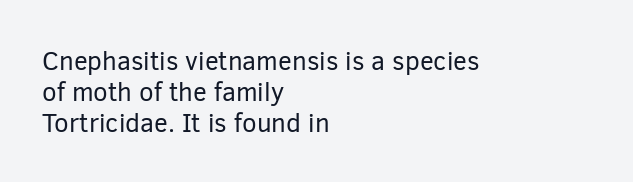
{"italic": "no", "bold": "no", "underline": "no", "align": "left", "line_spacing_ratio": 1.19, "letter_spacing": "normal", "letter_spacing_em": 0.0, "glyph_px": 26}
